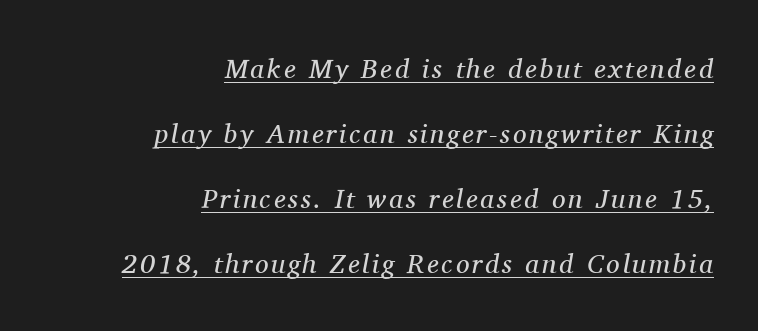
{"italic": "yes", "lean": "right", "slant_degrees": 11, "bold": "no", "underline": "yes", "align": "right", "line_spacing": "loose", "line_spacing_ratio": 2.41, "glyph_px": 27}
